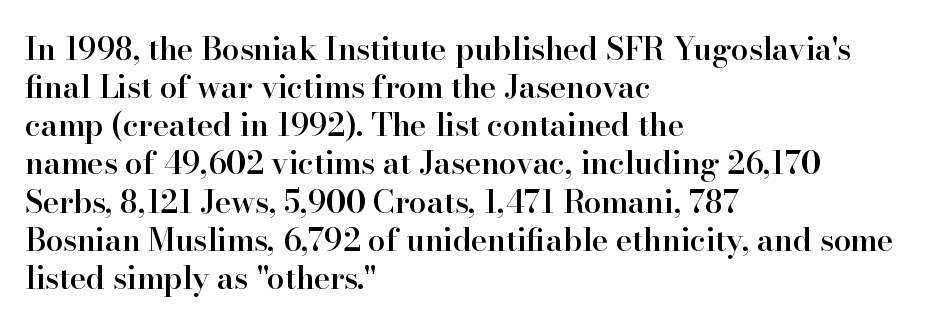
The image shows 31 px semibold serif type, upright; set left-aligned, line spacing 1.23x, normal letter spacing, not underlined; high stroke contrast and a small x-height.
